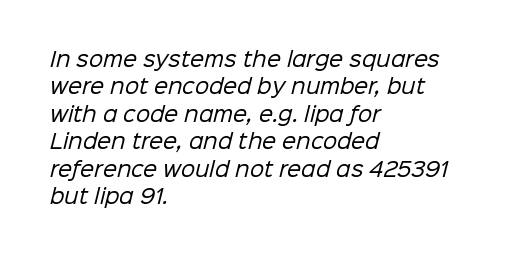
The image shows 20 px text type; set left-aligned, normal line spacing (1.37x), normal letter spacing, not underlined.
